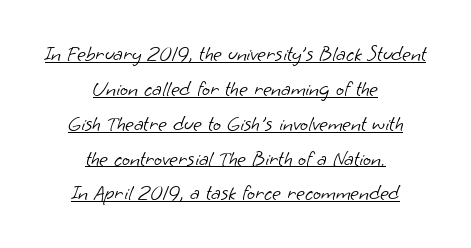
Q: Is the text bold? A: No.
Q: Is the text underlined? A: Yes.
Q: How is the paragraph aligned? A: Centered.
Q: Is the spacing between letters normal or unusually wide? A: Normal.
Q: Is the spacing between lines tight, normal or loose? A: Normal.
